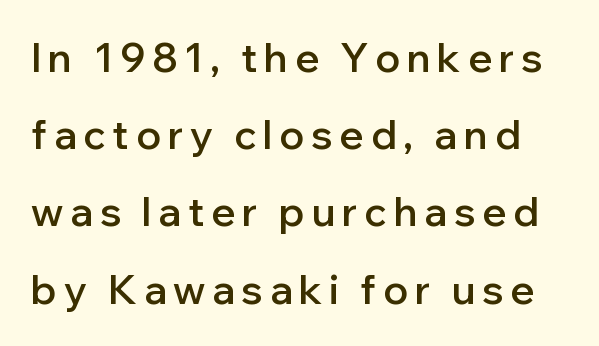
Q: Is the text bold? A: Semi-bold.
Q: Is the text italic (slanted)? A: No, it is upright.
Q: Is the typeface a serif or a sans-serif typeface? A: Sans-serif.
Q: Is the text underlined? A: No.
Q: Is the spacing between lines tight, normal or loose? A: Loose.
Q: Width (condensed, normal, or wide)? A: Normal.
Q: Stroke contrast? A: Low.
Q: x-height? A: Medium.
Q: Monospaced? A: No.
